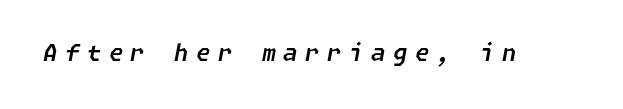
The image shows 23 px text type, italic (leaning right); set unusually wide letter spacing (+0.33 em), not underlined.
